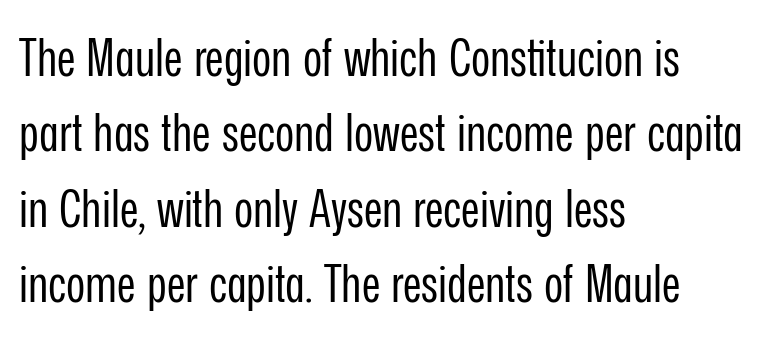
Q: Is the text bold? A: No.
Q: Is the text italic (slanted)? A: No, it is upright.
Q: Is the typeface a serif or a sans-serif typeface? A: Sans-serif.
Q: Is the text underlined? A: No.
Q: How is the paragraph aligned? A: Left-aligned.
Q: Is the spacing between letters normal or unusually wide? A: Normal.
Q: Is the spacing between lines tight, normal or loose? A: Normal.
Q: Width (condensed, normal, or wide)? A: Condensed.
Q: Stroke contrast? A: Low.
Q: x-height? A: Medium.
Q: Monospaced? A: No.
